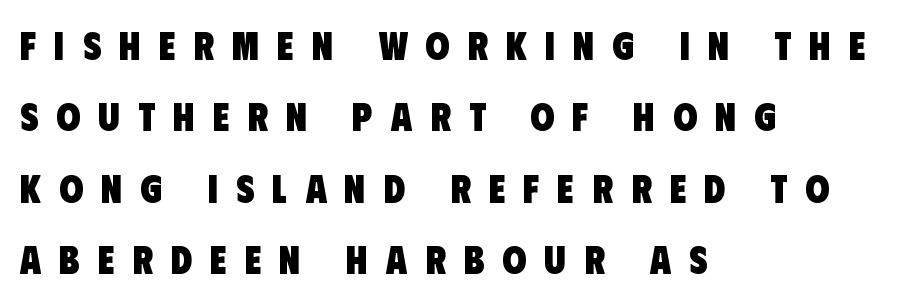
{"serif": "no", "bold": "yes", "weight": "heavy", "width": "condensed", "stroke_contrast": "low", "x_height": "large", "monospaced": "no", "underline": "no", "align": "left", "line_spacing_ratio": 1.83, "letter_spacing": "wide", "letter_spacing_em": 0.46, "glyph_px": 39}
